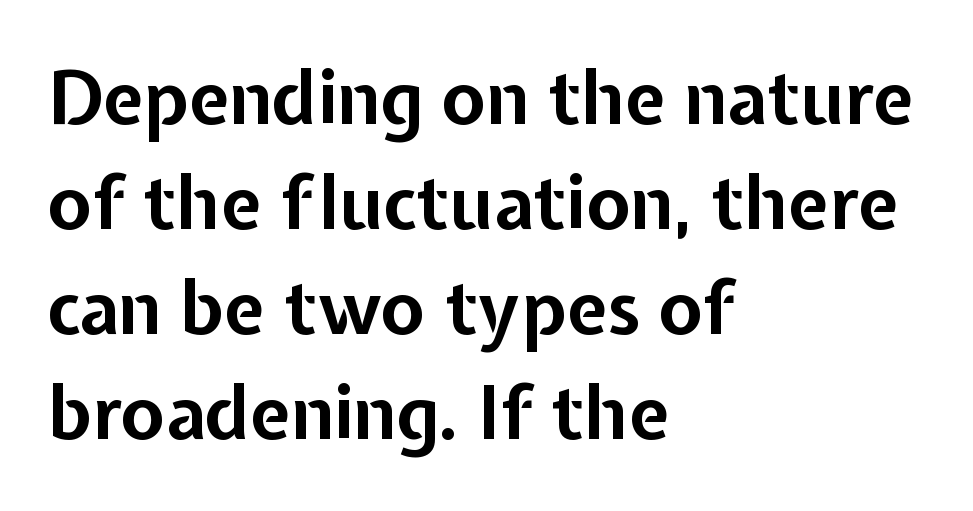
Students, observe: this is what conventionally led text looks like. In CSS terms this would be text-align: left. Stroke terminals: plain, sans-serif. The horizontal fit of the characters is conventional and even. The rendering uses natural spacing where letterforms have individual widths. The typography opts for an upright posture over an oblique one.
